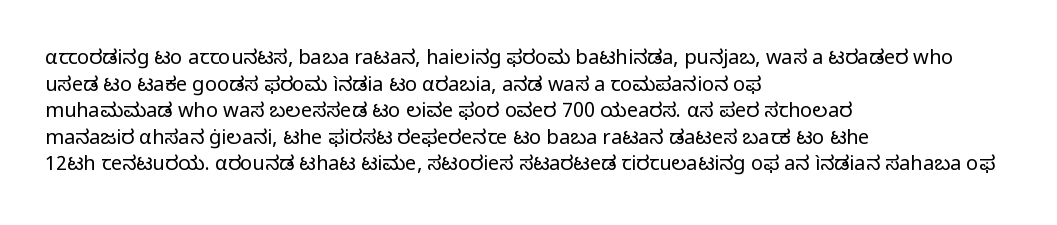
Q: Is the text bold? A: No.
Q: Is the text italic (slanted)? A: No, it is upright.
Q: Is the text underlined? A: No.
Q: How is the paragraph aligned? A: Left-aligned.
Q: Is the spacing between letters normal or unusually wide? A: Normal.
Q: Is the spacing between lines tight, normal or loose? A: Normal.
